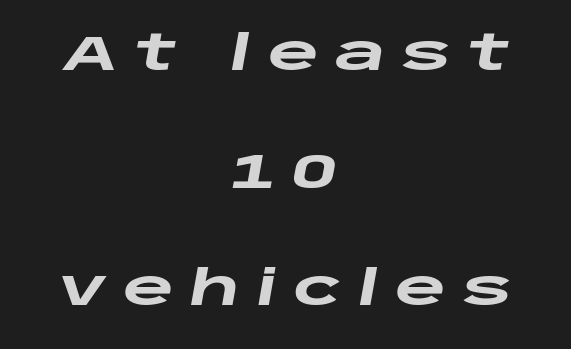
The image shows 49 px heavy, wide type, italic (leaning right); set centered, loose line spacing (2.4x), unusually wide letter spacing (+0.34 em), not underlined; low stroke contrast and a large x-height.
